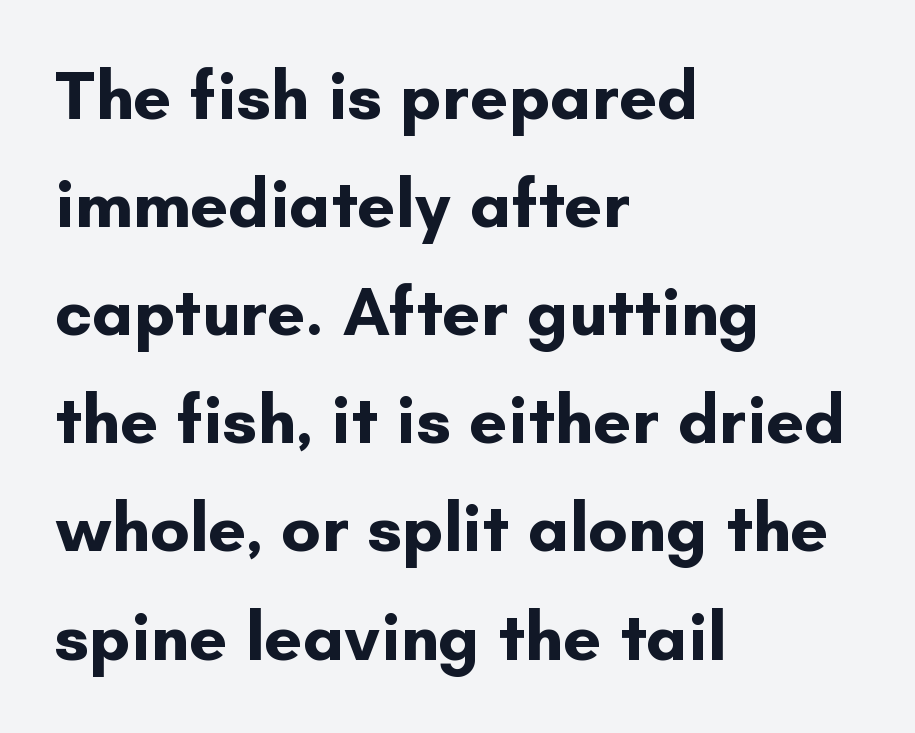
{"serif": "no", "italic": "no", "bold": "yes", "weight": "bold", "width": "normal", "stroke_contrast": "low", "x_height": "small", "monospaced": "no", "underline": "no", "align": "left", "line_spacing": "normal", "line_spacing_ratio": 1.59, "letter_spacing": "normal", "letter_spacing_em": 0.0, "glyph_px": 68}
